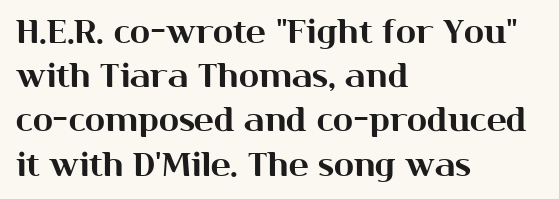
{"serif": "no", "italic": "no", "width": "normal", "stroke_contrast": "medium", "x_height": "medium", "monospaced": "no", "underline": "no", "align": "left", "line_spacing": "normal", "line_spacing_ratio": 1.34, "letter_spacing": "normal", "letter_spacing_em": 0.0, "glyph_px": 33}
